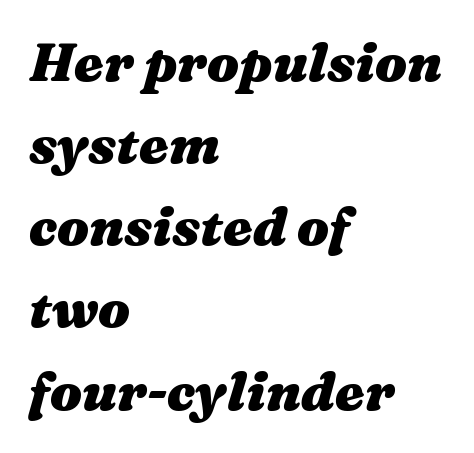
The image shows 53 px heavy, wide type, italic (leaning right); set left-aligned, normal line spacing (1.55x), normal letter spacing, not underlined; medium stroke contrast and a medium x-height.
